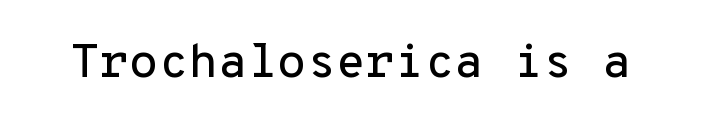
The image shows 48 px sans-serif type, upright, monospaced; set normal letter spacing, not underlined; low stroke contrast and a medium x-height.
